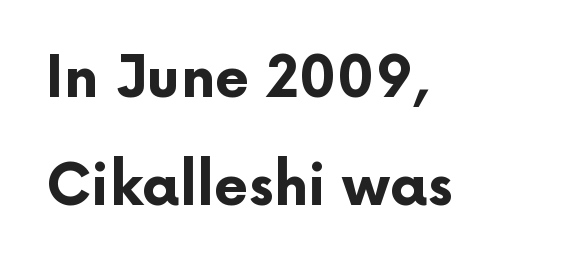
{"serif": "no", "italic": "no", "bold": "yes", "weight": "bold", "width": "normal", "stroke_contrast": "low", "x_height": "medium", "monospaced": "no", "underline": "no", "align": "left", "line_spacing": "loose", "line_spacing_ratio": 1.92, "letter_spacing": "normal", "letter_spacing_em": 0.0, "glyph_px": 56}
